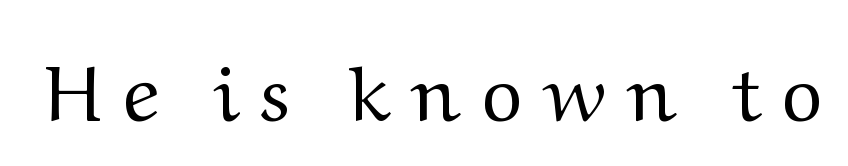
The image shows 78 px regular-weight serif type, upright; set unusually wide letter spacing (+0.31 em), not underlined; medium stroke contrast and a medium x-height.
